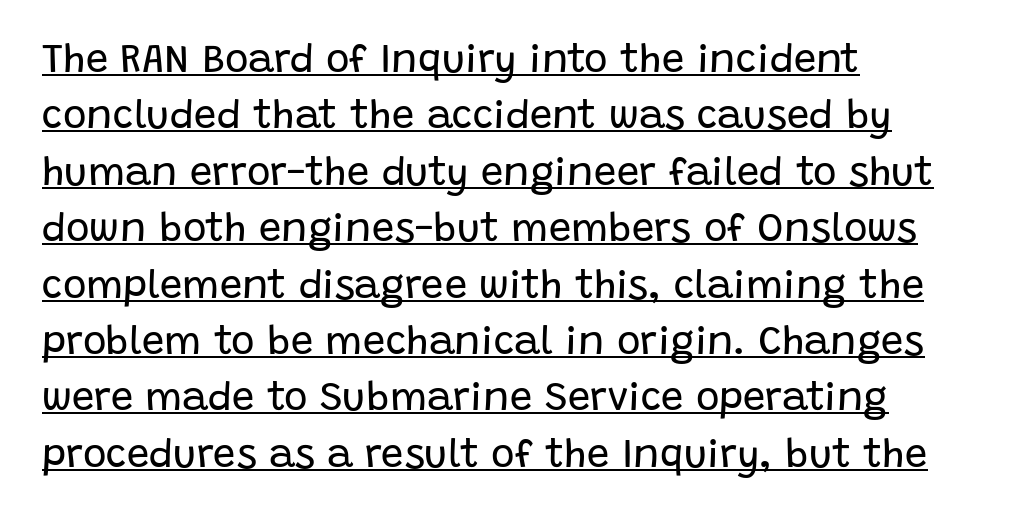
{"serif": "no", "italic": "no", "bold": "no", "weight": "regular", "width": "normal", "stroke_contrast": "low", "x_height": "large", "monospaced": "no", "underline": "yes", "align": "left", "line_spacing": "normal", "line_spacing_ratio": 1.41, "letter_spacing": "normal", "letter_spacing_em": 0.0, "glyph_px": 40}
